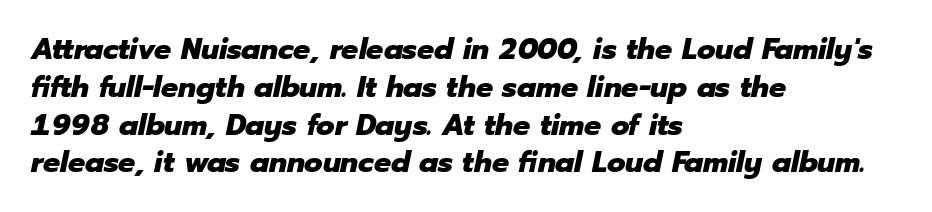
Q: Is the text bold? A: Yes.
Q: Is the text italic (slanted)? A: Yes, it leans right by about 12 degrees.
Q: Is the text underlined? A: No.
Q: How is the paragraph aligned? A: Left-aligned.
Q: Is the spacing between letters normal or unusually wide? A: Normal.
Q: Is the spacing between lines tight, normal or loose? A: Normal.
Q: Width (condensed, normal, or wide)? A: Normal.
Q: Stroke contrast? A: Low.
Q: x-height? A: Medium.
Q: Monospaced? A: No.
